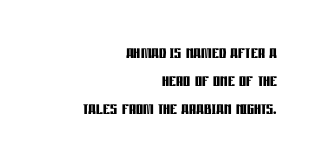
Does extra space separate the letters? No, they use regular spacing. Posture: upright roman. Line ends are locked; line starts wander. Is the type bold? Yes — the strokes are clearly thick and heavy. Horizontal bands of white between lines are of average thickness.
